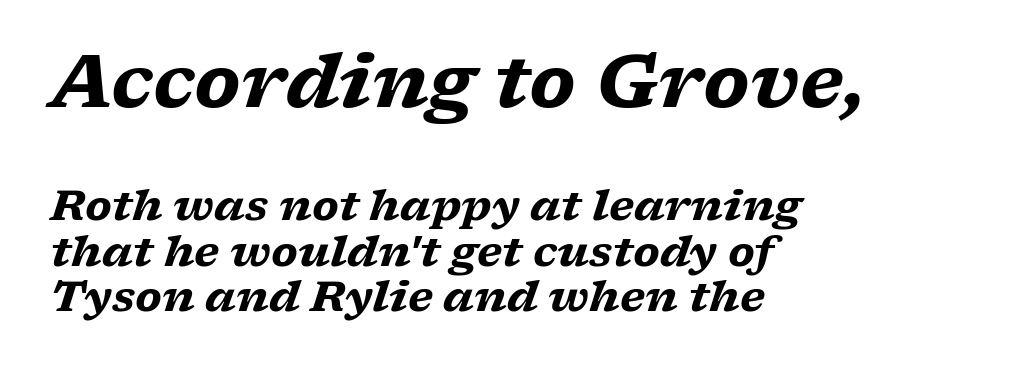
The image shows 73 px heavy, wide serif type, italic (leaning right); set left-aligned, tight line spacing (1.08x), normal letter spacing, not underlined; the first (top) block is 1.74x larger; low stroke contrast and a medium x-height.
